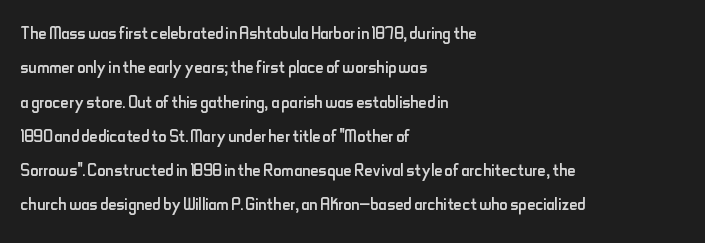
The image shows 23 px text type, upright; set left-aligned, normal line spacing (1.49x), normal letter spacing, not underlined.
